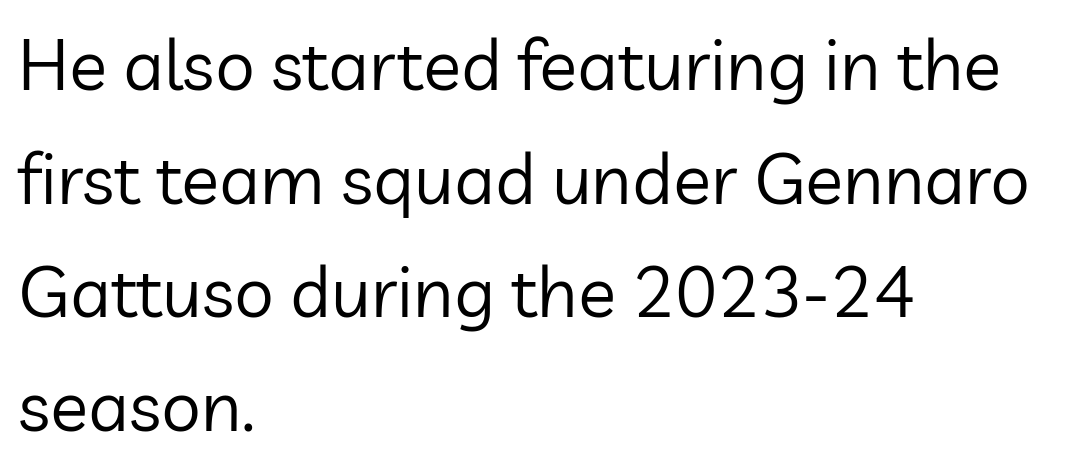
{"serif": "no", "italic": "no", "bold": "no", "weight": "regular", "width": "normal", "stroke_contrast": "low", "x_height": "medium", "monospaced": "no", "underline": "no", "align": "left", "line_spacing": "normal", "line_spacing_ratio": 1.6, "letter_spacing": "normal", "letter_spacing_em": 0.0, "glyph_px": 71}
